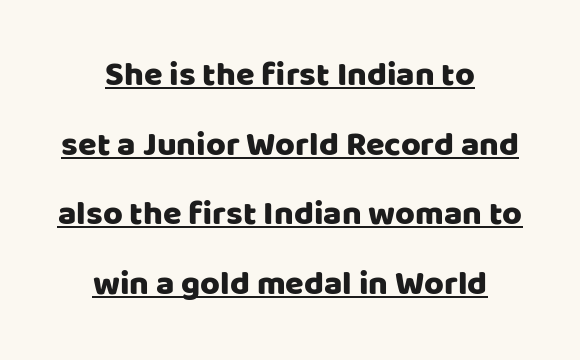
Q: Is the text italic (slanted)? A: No, it is upright.
Q: Is the typeface a serif or a sans-serif typeface? A: Sans-serif.
Q: Is the text underlined? A: Yes.
Q: How is the paragraph aligned? A: Centered.
Q: Is the spacing between letters normal or unusually wide? A: Normal.
Q: Is the spacing between lines tight, normal or loose? A: Loose.
Q: Width (condensed, normal, or wide)? A: Normal.
Q: Stroke contrast? A: Low.
Q: x-height? A: Large.
Q: Monospaced? A: No.
